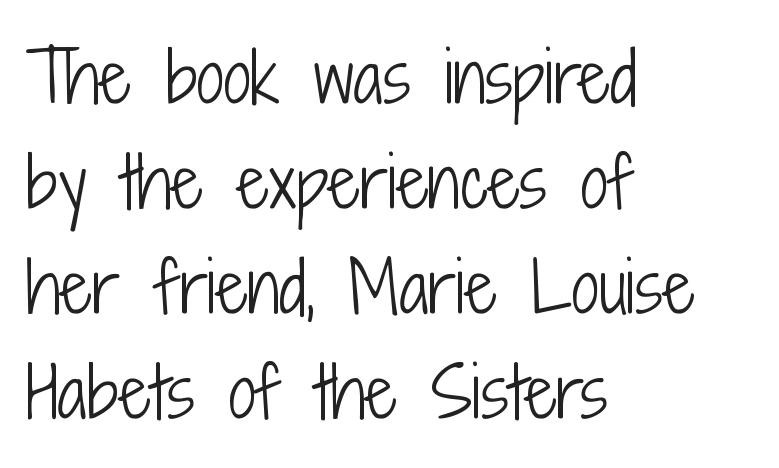
Serifs: no, the terminals of the letterforms are clean. Plain, unruled lines of type. In CSS terms this would be text-align: left. No chunkiness to these letters — they're not bold.
